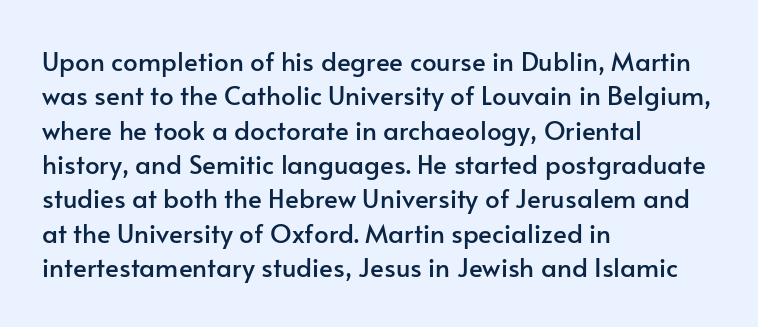
The image shows 26 px text type, upright; set left-aligned, normal line spacing (1.32x), normal letter spacing, not underlined.
